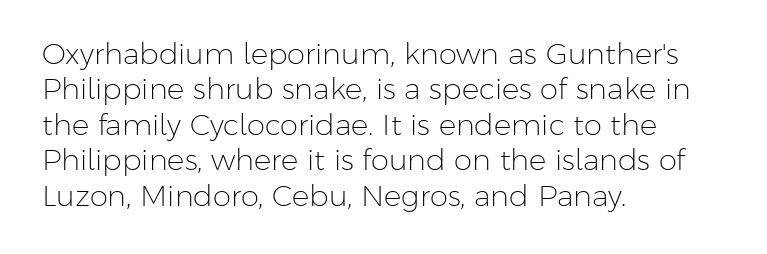
The image shows 29 px light sans-serif type, upright; set left-aligned, line spacing 1.22x, normal letter spacing, not underlined; low stroke contrast and a medium x-height.
